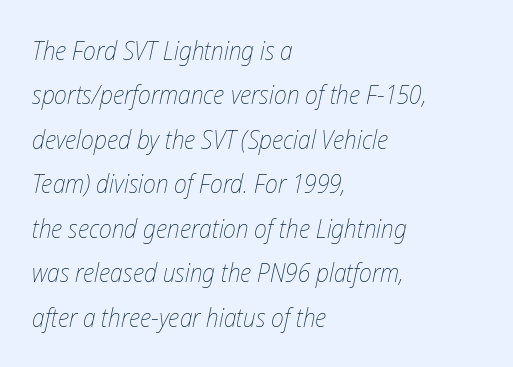
Q: Is the text bold? A: No.
Q: Is the text italic (slanted)? A: Yes, it leans right by about 12 degrees.
Q: Is the text underlined? A: No.
Q: How is the paragraph aligned? A: Left-aligned.
Q: Is the spacing between letters normal or unusually wide? A: Normal.
